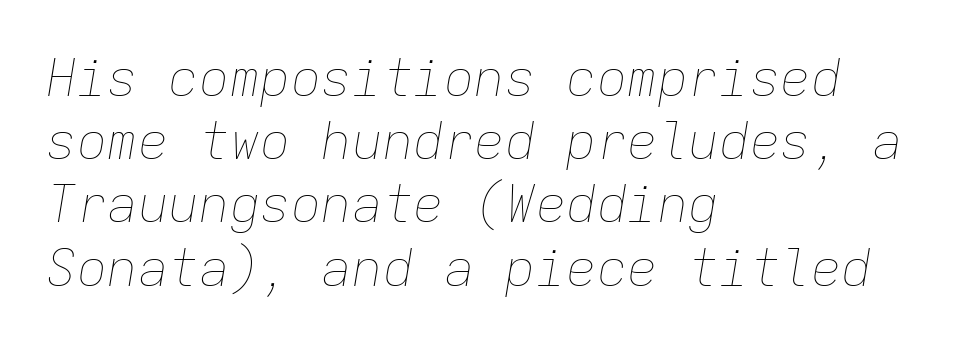
The image shows 51 px thin type, italic (leaning right), monospaced; set left-aligned, line spacing 1.24x, normal letter spacing, not underlined; low stroke contrast and a medium x-height.
